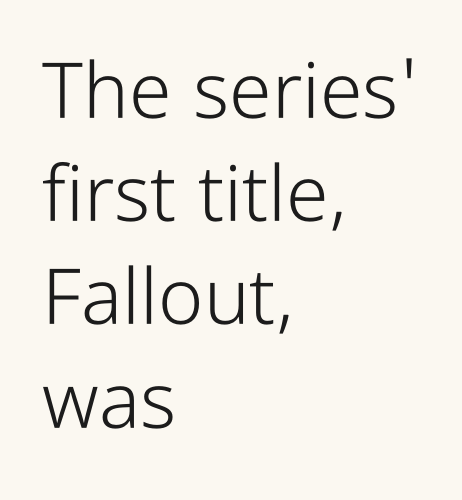
Q: Is the text bold? A: No.
Q: Is the text italic (slanted)? A: No, it is upright.
Q: Is the typeface a serif or a sans-serif typeface? A: Sans-serif.
Q: Is the text underlined? A: No.
Q: How is the paragraph aligned? A: Left-aligned.
Q: Is the spacing between letters normal or unusually wide? A: Normal.
Q: Is the spacing between lines tight, normal or loose? A: Normal.
Q: Width (condensed, normal, or wide)? A: Condensed.
Q: Stroke contrast? A: Low.
Q: x-height? A: Medium.
Q: Monospaced? A: No.
